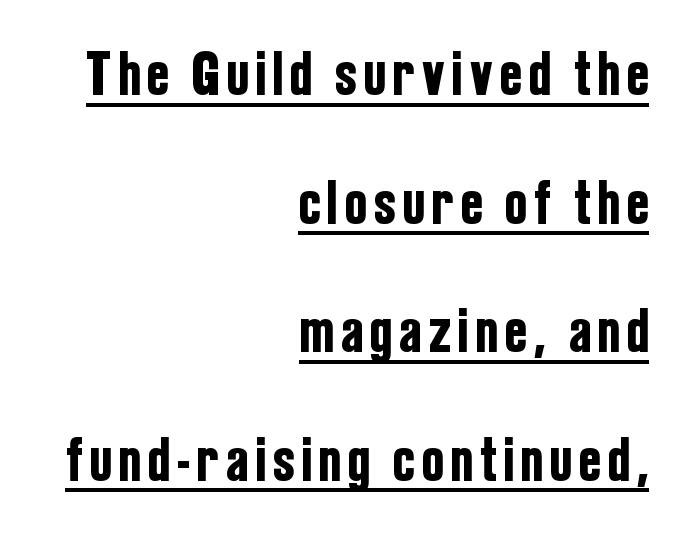
The image shows 63 px condensed sans-serif type, upright; set right-aligned, loose line spacing (2.04x), underlined; low stroke contrast and a medium x-height.
